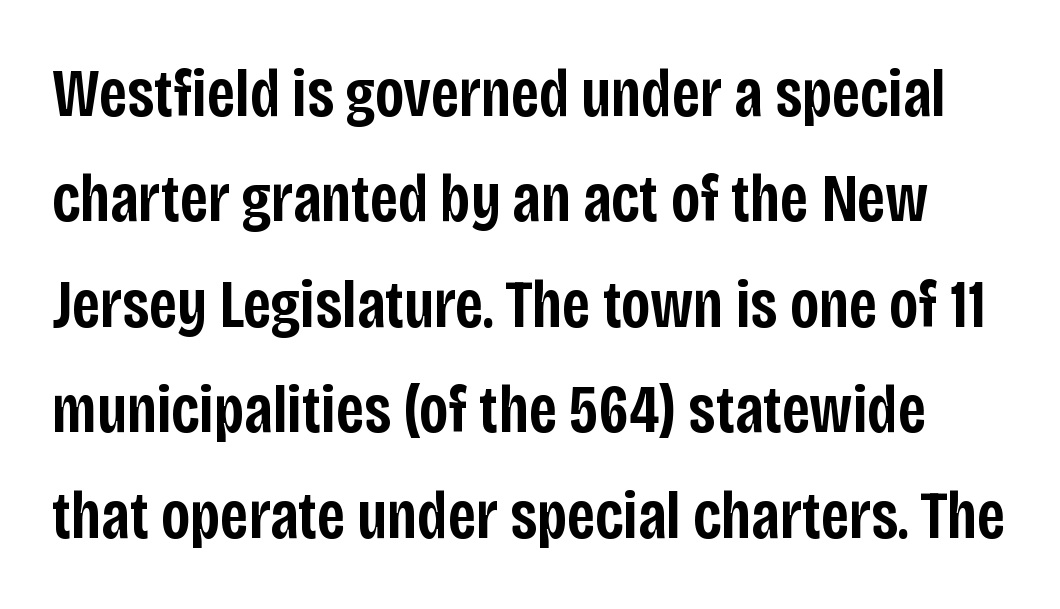
{"serif": "no", "italic": "no", "bold": "semi", "weight": "semibold", "width": "condensed", "stroke_contrast": "low", "x_height": "large", "monospaced": "no", "underline": "no", "line_spacing": "normal", "line_spacing_ratio": 1.55, "letter_spacing": "normal", "letter_spacing_em": 0.0, "glyph_px": 68}
